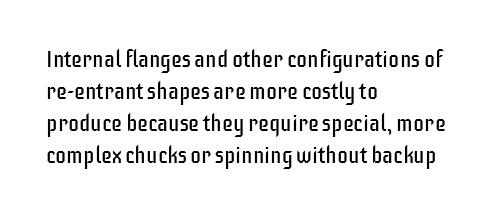
{"italic": "no", "bold": "no", "underline": "no", "align": "left", "line_spacing": "normal", "line_spacing_ratio": 1.46, "letter_spacing": "normal", "letter_spacing_em": 0.0, "glyph_px": 22}
